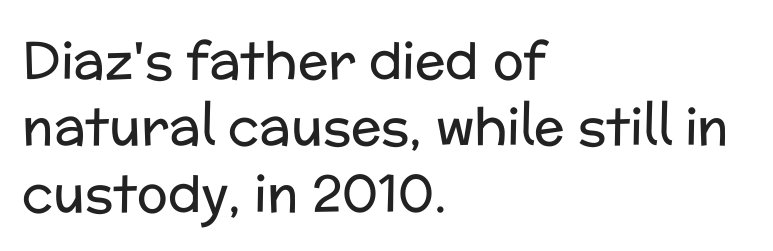
{"serif": "no", "italic": "no", "bold": "no", "weight": "regular", "width": "normal", "stroke_contrast": "low", "x_height": "medium", "monospaced": "no", "underline": "no", "align": "left", "line_spacing": "normal", "line_spacing_ratio": 1.3, "letter_spacing": "normal", "letter_spacing_em": 0.0, "glyph_px": 51}
